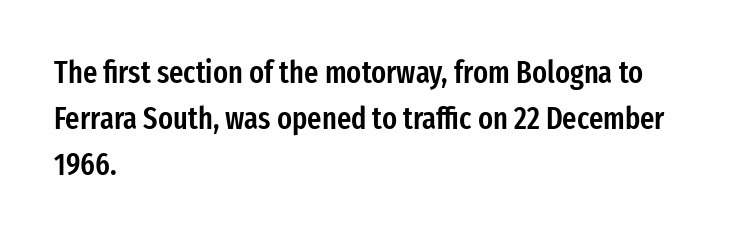
Descender tails drop into unmarked territory. A bit beefed up — I'd call it semibold rather than bold. Here the glyphs are tracked normally, forming tight word shapes. Is there much room between lines? A standard amount, neither cramped nor airy.
